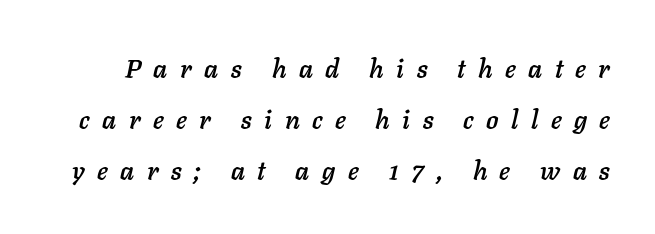
A typesetter would call this heavily tracked-out type. This sample trades compactness for vertical openness between lines. Yep, that's italic — everything's leaning. The space directly below the letters is spotless.
